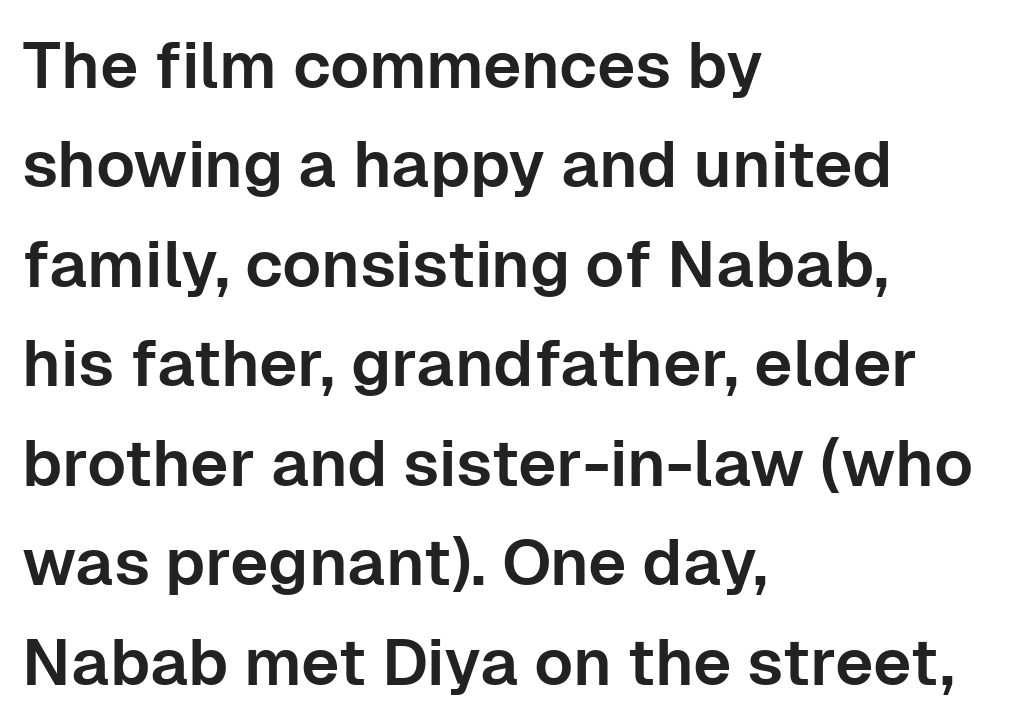
Look at the bottom of the vertical strokes: they stop flat, with no serifs. Does extra space separate the letters? No, they use regular spacing. The letters advance in unequal steps, a hallmark of proportional type. Compared with a centered layout, this one pins lines to the left instead. One glance says typical: line gaps are just what's usual. Glance below the letters and you will spot only blank space.
